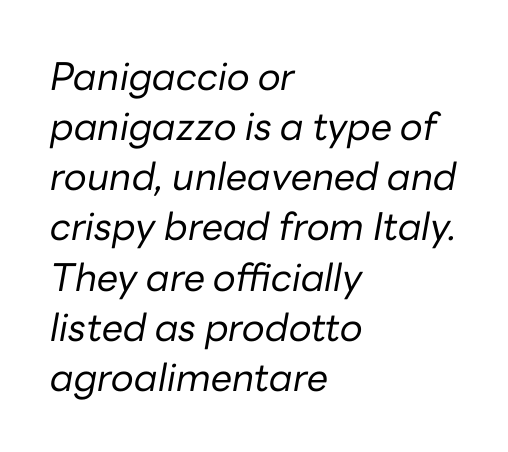
The image shows 38 px regular-weight type, italic (leaning right); set left-aligned, normal line spacing (1.32x), normal letter spacing, not underlined; low stroke contrast and a medium x-height.
